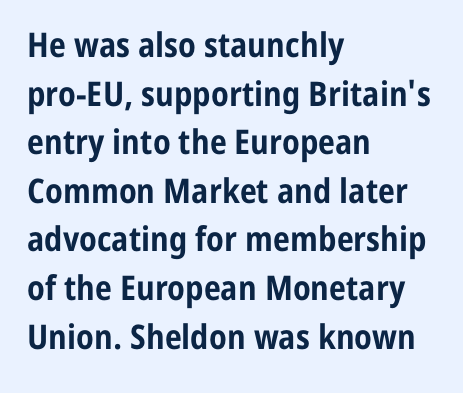
{"serif": "no", "italic": "no", "bold": "yes", "weight": "bold", "width": "condensed", "stroke_contrast": "low", "x_height": "medium", "monospaced": "no", "underline": "no", "align": "left", "line_spacing": "normal", "line_spacing_ratio": 1.43, "letter_spacing": "normal", "letter_spacing_em": 0.0, "glyph_px": 34}
